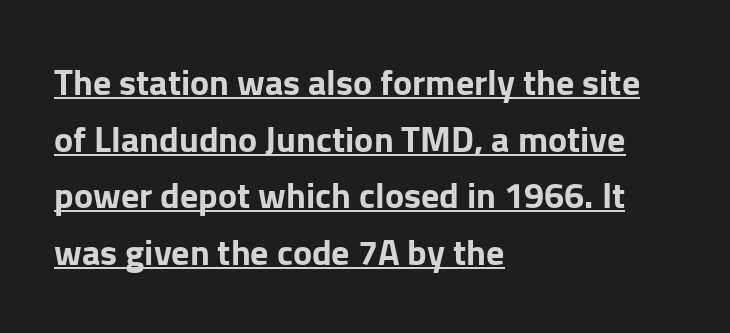
This sample uses an upright cut, with every glyph sitting square on the baseline. Students, note that the glyphs here touch the page at normal intervals. The letters are bold, with thick, heavy strokes. This sample uses a sans-serif face. This block has exactly the height ordinary leading produces. This sample has the flowing, uneven cadence of proportional lettering.
